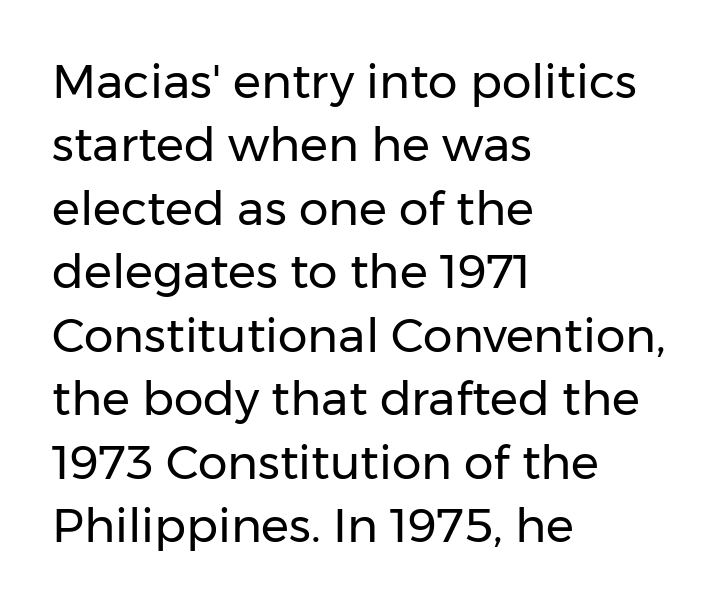
The image shows 47 px regular-weight sans-serif type, upright; set left-aligned, normal line spacing (1.35x), normal letter spacing, not underlined; low stroke contrast and a medium x-height.
